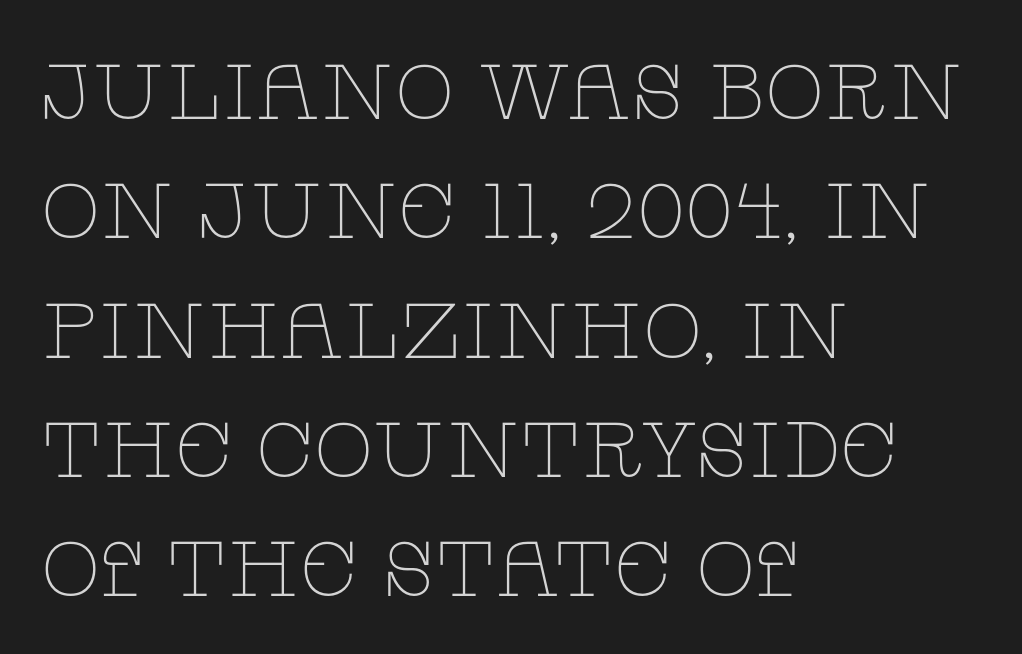
The space beneath each line is pristine and unruled. This rendering leaves character spacing at its baseline value. One-word summary of the alignment: left. Quick note: not italic, upright. The characters display serif detailing at their extremities. Note the varied advance widths — an 'i' is clearly narrower than an 'm'.
